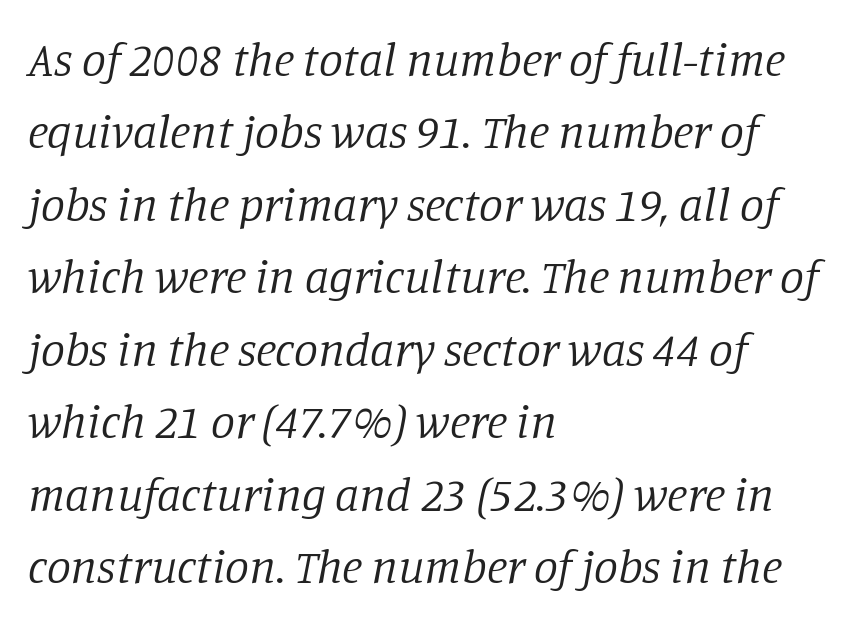
The image shows 48 px regular-weight serif type, italic (leaning right); set left-aligned, normal line spacing (1.51x), normal letter spacing, not underlined; low stroke contrast and a large x-height.
